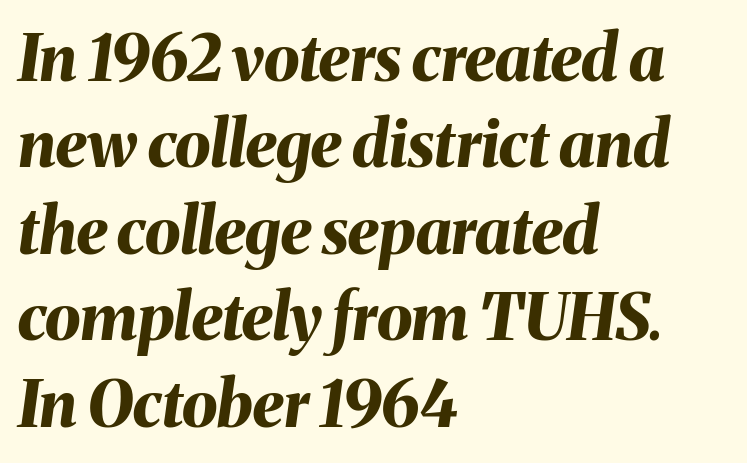
The image shows 64 px bold type, italic (leaning right); set left-aligned, normal line spacing (1.35x), normal letter spacing, not underlined; medium stroke contrast and a medium x-height.
